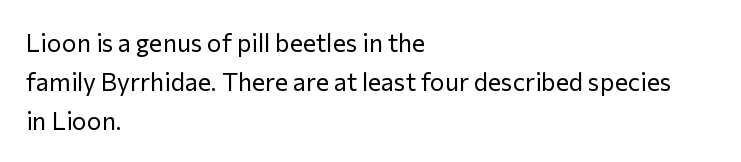
Q: Is the text bold? A: No.
Q: Is the text italic (slanted)? A: No, it is upright.
Q: Is the text underlined? A: No.
Q: How is the paragraph aligned? A: Left-aligned.
Q: Is the spacing between letters normal or unusually wide? A: Normal.
Q: Is the spacing between lines tight, normal or loose? A: Normal.
